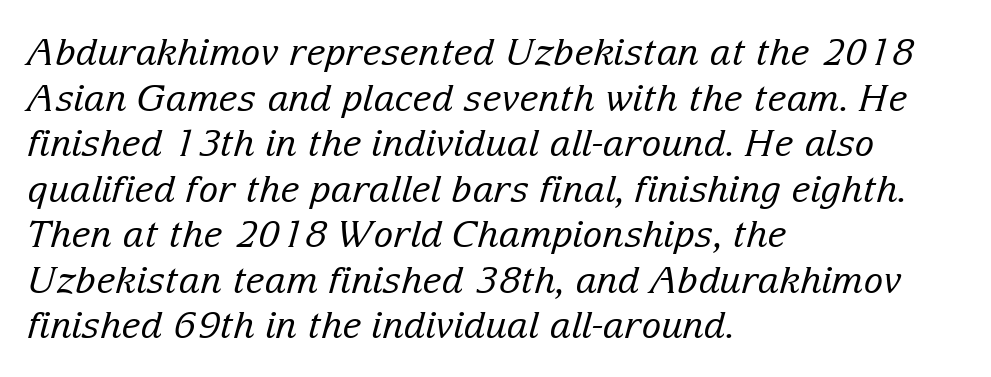
The letters carry serifs — small finishing strokes at the ends of their stems. Default kerning and tracking; the words read as compact shapes. The face used here is proportionally spaced, like ordinary book or web type. A classic flush-left, rag-right setting is used for this passage. The strip under each line holds only bare page. The axis of the letterforms is tilted away from vertical.
